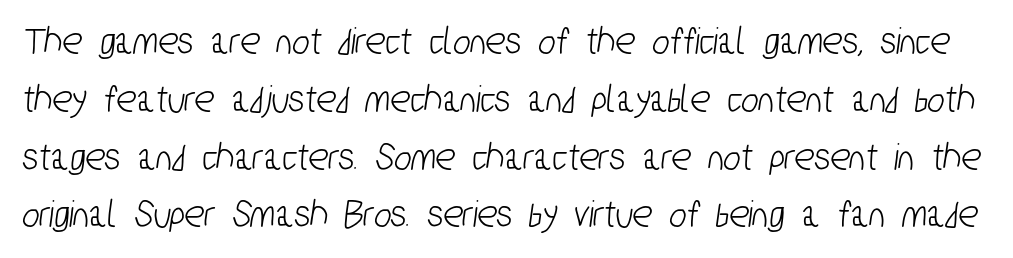
Q: Is the typeface a serif or a sans-serif typeface? A: Sans-serif.
Q: Is the text underlined? A: No.
Q: Is the spacing between letters normal or unusually wide? A: Normal.
Q: Is the spacing between lines tight, normal or loose? A: Normal.
Q: Width (condensed, normal, or wide)? A: Condensed.
Q: Stroke contrast? A: Low.
Q: x-height? A: Medium.
Q: Monospaced? A: No.
